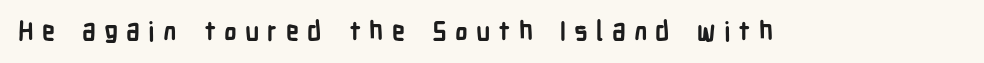
Plain, unruled lines of type. Typesetter's note: full bold, strokes at maximum text heaviness. No italicization has been applied; the sample stays upright. How are the letters spaced? Widely, with obvious added tracking.
